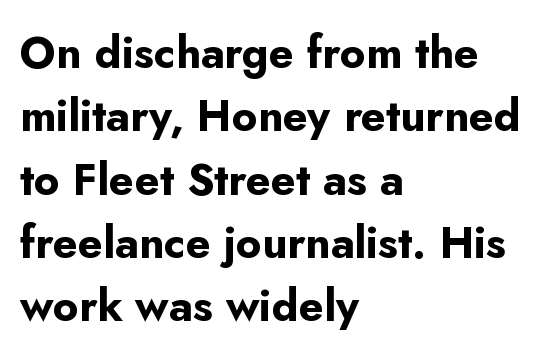
The image shows 44 px bold sans-serif type, upright; set left-aligned, normal line spacing (1.44x), normal letter spacing, not underlined; low stroke contrast and a small x-height.
